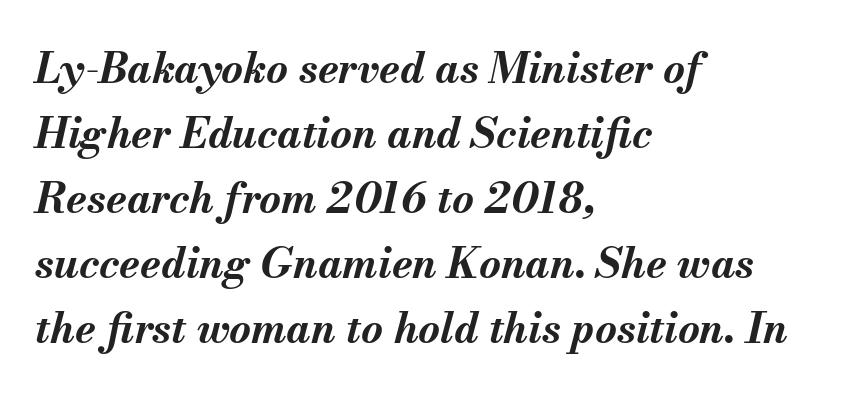
The image shows 42 px bold type, italic (leaning right); set left-aligned, normal line spacing (1.55x), normal letter spacing, not underlined; medium stroke contrast and a small x-height.
